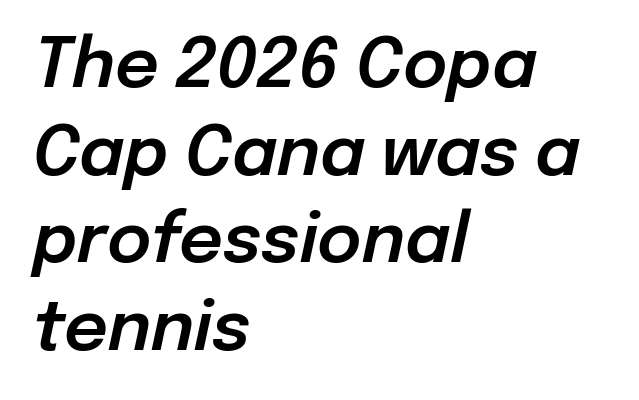
The image shows 68 px text type, italic (leaning right); set left-aligned, normal line spacing (1.29x), normal letter spacing, not underlined; low stroke contrast and a medium x-height.
